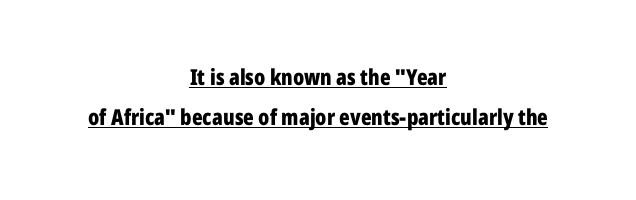
Q: Is the text bold? A: Yes.
Q: Is the text italic (slanted)? A: No, it is upright.
Q: Is the text underlined? A: Yes.
Q: How is the paragraph aligned? A: Centered.
Q: Is the spacing between letters normal or unusually wide? A: Normal.
